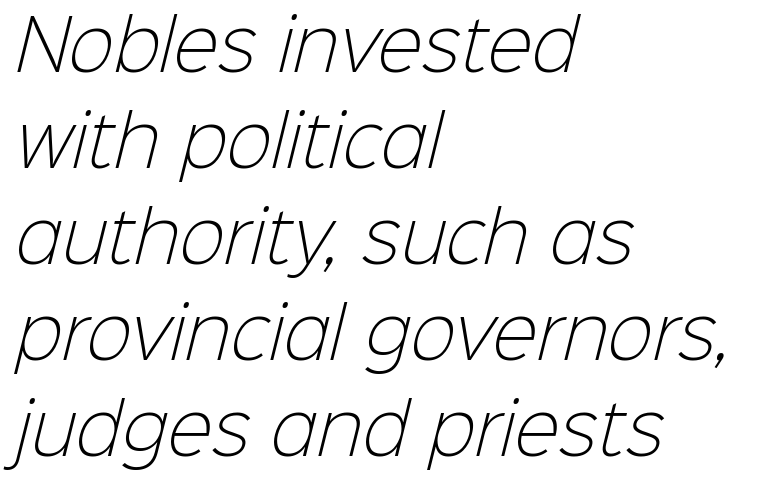
Q: Is the text bold? A: No.
Q: Is the typeface a serif or a sans-serif typeface? A: Sans-serif.
Q: Is the text underlined? A: No.
Q: How is the paragraph aligned? A: Left-aligned.
Q: Is the spacing between letters normal or unusually wide? A: Normal.
Q: Is the spacing between lines tight, normal or loose? A: Normal.
Q: Width (condensed, normal, or wide)? A: Normal.
Q: Stroke contrast? A: Low.
Q: x-height? A: Medium.
Q: Monospaced? A: No.
